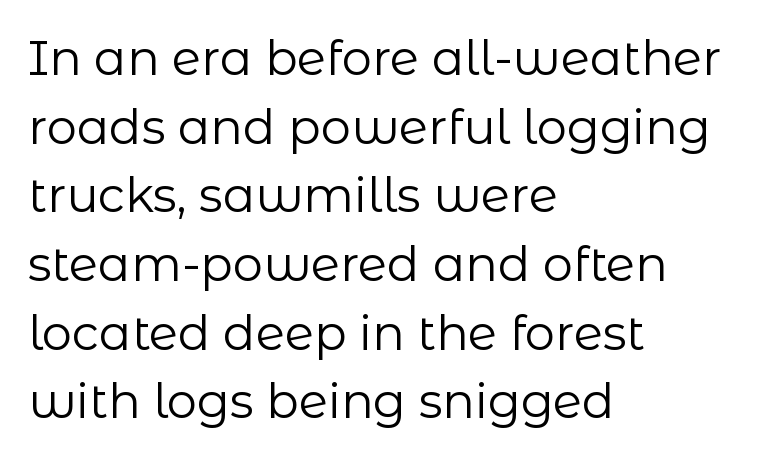
{"serif": "no", "italic": "no", "bold": "no", "weight": "regular", "width": "normal", "stroke_contrast": "low", "x_height": "medium", "monospaced": "no", "underline": "no", "align": "left", "line_spacing": "normal", "line_spacing_ratio": 1.43, "letter_spacing": "normal", "letter_spacing_em": 0.0, "glyph_px": 48}
